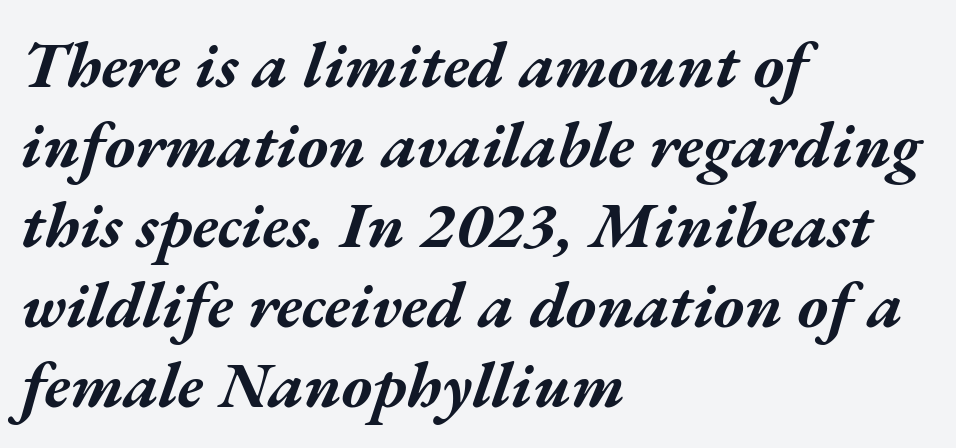
{"italic": "yes", "lean": "right", "slant_degrees": 17, "bold": "yes", "weight": "bold", "width": "wide", "stroke_contrast": "medium", "x_height": "medium", "monospaced": "no", "underline": "no", "align": "left", "line_spacing_ratio": 1.23, "letter_spacing": "normal", "letter_spacing_em": 0.0, "glyph_px": 65}
